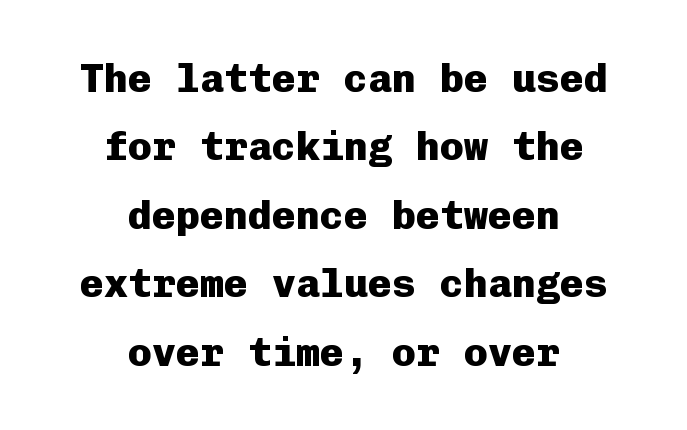
The font family rendered here belongs to the sans-serif group. Each row of text sits above clean, open space. Spacing verdict: monospaced, one width for all characters. Compared with a flush-left layout, this one balances lines on the center instead. A roman cut, with each character standing at attention.
